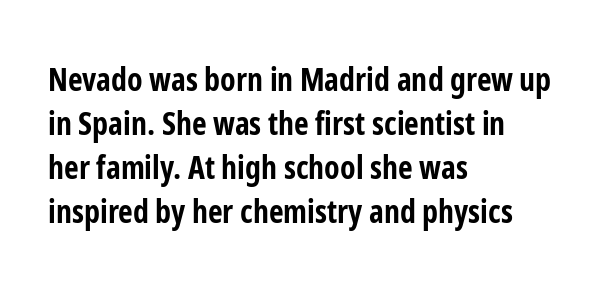
Q: Is the text bold? A: Yes.
Q: Is the text italic (slanted)? A: No, it is upright.
Q: Is the typeface a serif or a sans-serif typeface? A: Sans-serif.
Q: Is the text underlined? A: No.
Q: How is the paragraph aligned? A: Left-aligned.
Q: Is the spacing between letters normal or unusually wide? A: Normal.
Q: Is the spacing between lines tight, normal or loose? A: Normal.
Q: Width (condensed, normal, or wide)? A: Condensed.
Q: Stroke contrast? A: Low.
Q: x-height? A: Medium.
Q: Monospaced? A: No.
